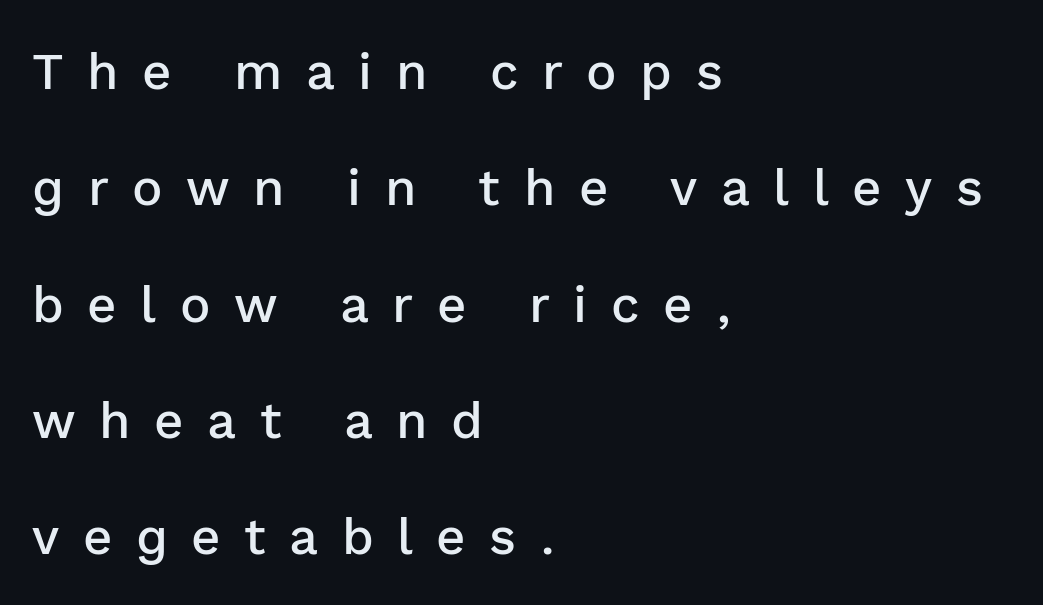
The tracking jumps out immediately: characters are airy and widely separated. Vertically, the passage feels expansive, rows floating well apart. A typesetter would label this face a sans. The typesetter chose a ragged-right arrangement here. The rendering uses natural spacing where letterforms have individual widths. These lines were composed using upright roman letters.
